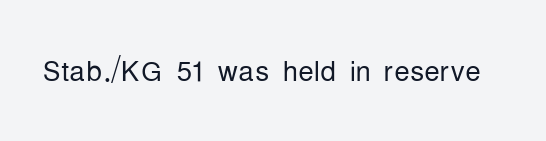
In terms of posture, this sample is upright. The tracking reads as untouched default to a designer's eye. This rendering features lettering with no underline. The passage shown is typed in a proportional face where columns would drift. This is not heavy type; no bold has been used.
